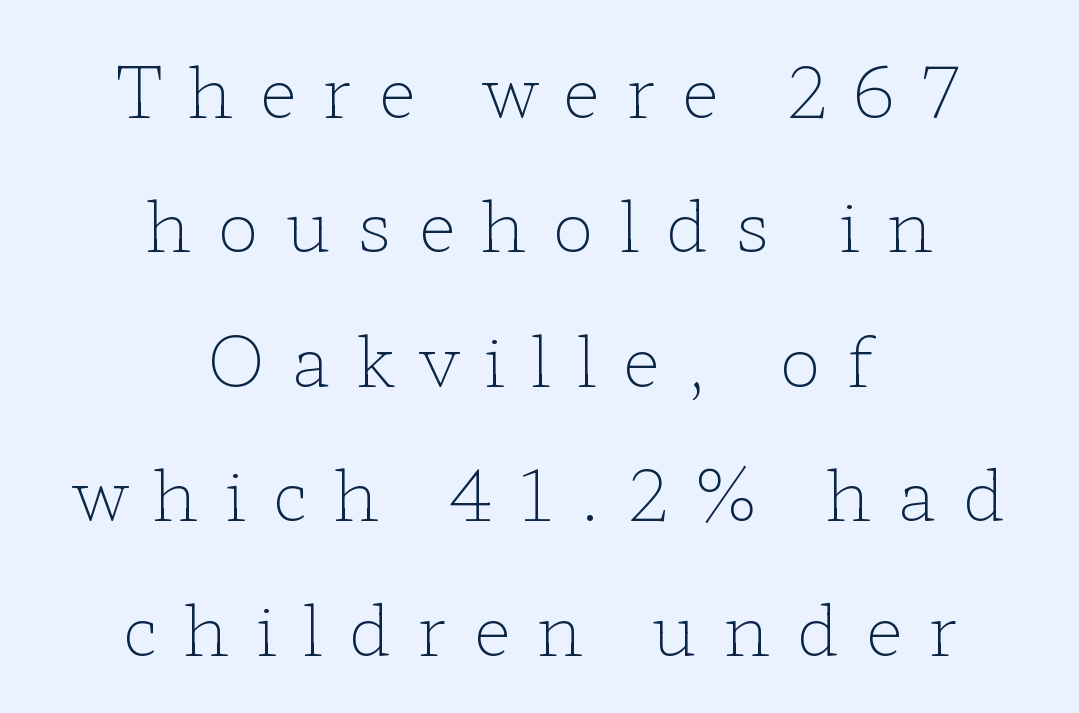
Q: Is the text bold? A: No.
Q: Is the text italic (slanted)? A: No, it is upright.
Q: Is the typeface a serif or a sans-serif typeface? A: Serif.
Q: Is the text underlined? A: No.
Q: How is the paragraph aligned? A: Centered.
Q: Is the spacing between letters normal or unusually wide? A: Unusually wide.
Q: Is the spacing between lines tight, normal or loose? A: Loose.
Q: Width (condensed, normal, or wide)? A: Wide.
Q: Stroke contrast? A: Low.
Q: x-height? A: Medium.
Q: Monospaced? A: No.
